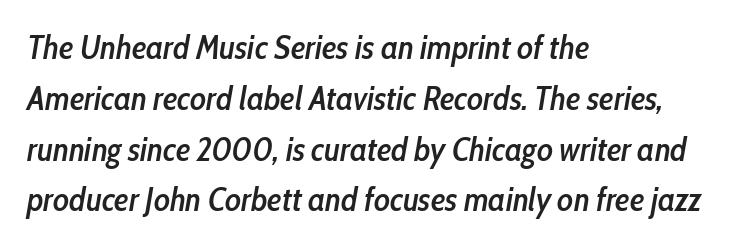
The image shows 33 px semibold, condensed type, italic (leaning right); set left-aligned, normal line spacing (1.54x), normal letter spacing, not underlined; low stroke contrast and a medium x-height.
